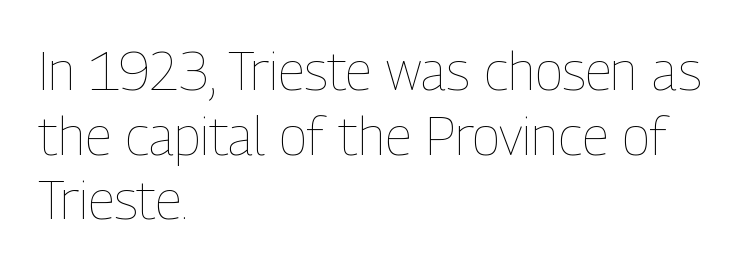
The image shows 53 px thin, condensed type, upright; set left-aligned, line spacing 1.22x, normal letter spacing, not underlined; low stroke contrast and a medium x-height.
